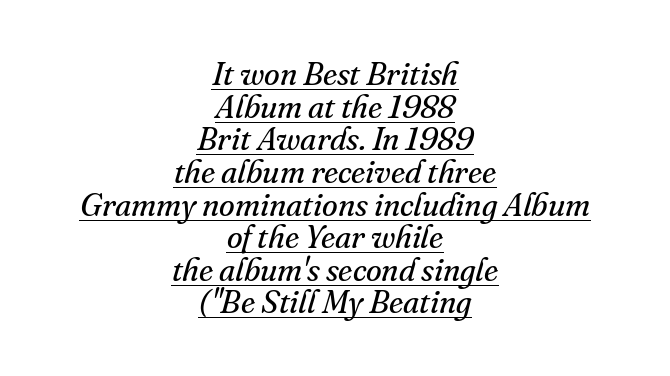
Caption: multi-line text, centered on the measure. When letters slant like this, we call the style italic. Nobody touched the tracking dial on this one. Observe the serifs anchoring each vertical stroke in this sample. The passage shown stacks its lines with hardly any gap. This is underlined copy, the kind a proofreader might mark for attention.
